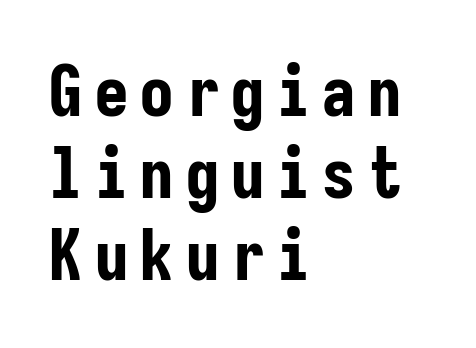
Q: Is the text bold? A: Yes.
Q: Is the text italic (slanted)? A: No, it is upright.
Q: Is the typeface a serif or a sans-serif typeface? A: Sans-serif.
Q: Is the text underlined? A: No.
Q: How is the paragraph aligned? A: Left-aligned.
Q: Width (condensed, normal, or wide)? A: Condensed.
Q: Stroke contrast? A: Low.
Q: x-height? A: Medium.
Q: Monospaced? A: Yes.
